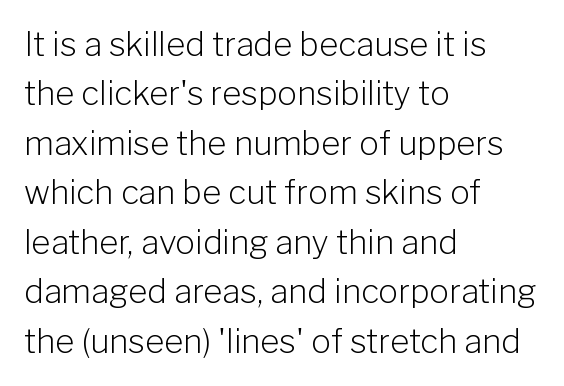
Q: Is the text bold? A: No.
Q: Is the text italic (slanted)? A: No, it is upright.
Q: Is the typeface a serif or a sans-serif typeface? A: Sans-serif.
Q: Is the text underlined? A: No.
Q: How is the paragraph aligned? A: Left-aligned.
Q: Is the spacing between letters normal or unusually wide? A: Normal.
Q: Is the spacing between lines tight, normal or loose? A: Normal.
Q: Width (condensed, normal, or wide)? A: Normal.
Q: Stroke contrast? A: Low.
Q: x-height? A: Medium.
Q: Monospaced? A: No.
